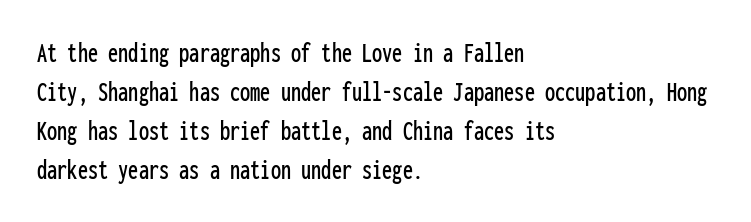
Q: Is the text italic (slanted)? A: No, it is upright.
Q: Is the typeface a serif or a sans-serif typeface? A: Sans-serif.
Q: Is the text underlined? A: No.
Q: How is the paragraph aligned? A: Left-aligned.
Q: Is the spacing between letters normal or unusually wide? A: Normal.
Q: Is the spacing between lines tight, normal or loose? A: Normal.
Q: Width (condensed, normal, or wide)? A: Condensed.
Q: Stroke contrast? A: Low.
Q: x-height? A: Medium.
Q: Monospaced? A: Yes.
